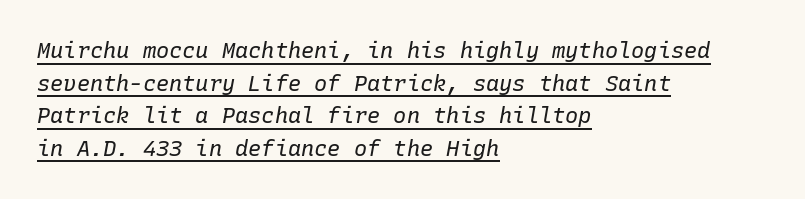
The image shows 22 px text type, italic (leaning right); set left-aligned, normal line spacing (1.48x), normal letter spacing, underlined.
